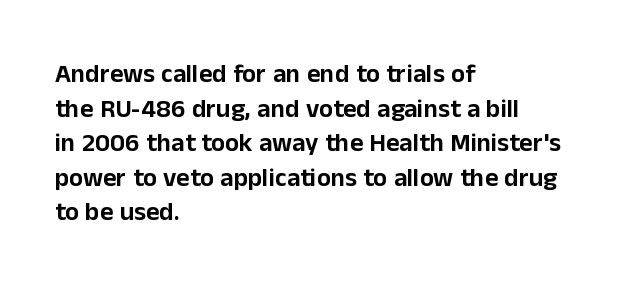
The image shows 26 px text type, upright; set left-aligned, normal line spacing (1.33x), normal letter spacing, not underlined.
